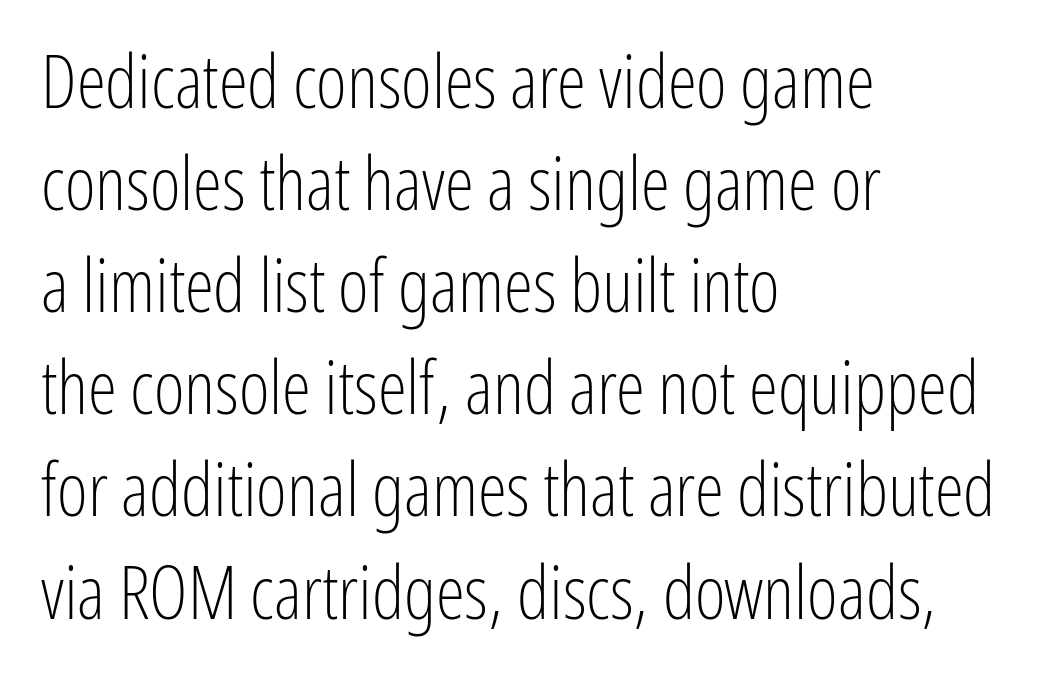
The image shows 74 px light, condensed sans-serif type, upright; set left-aligned, normal line spacing (1.38x), normal letter spacing, not underlined; low stroke contrast and a medium x-height.
